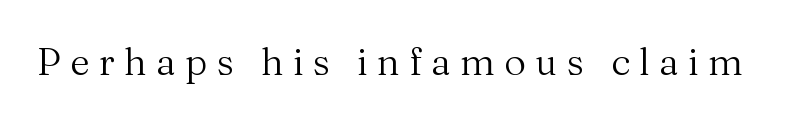
The image shows 38 px regular-weight serif type, upright; set unusually wide letter spacing (+0.24 em), not underlined; medium stroke contrast and a medium x-height.
